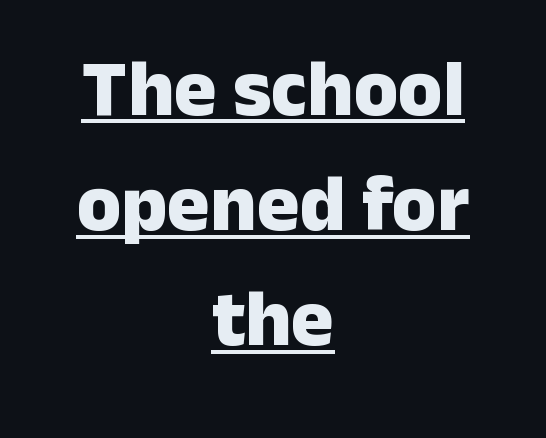
You could call the tracking neutral — neither tight nor loose. Unlike a traditional serif, this face leaves its strokes unadorned. Each glyph is drawn with heavy, bold strokes. A rule runs beneath these lines of type.
